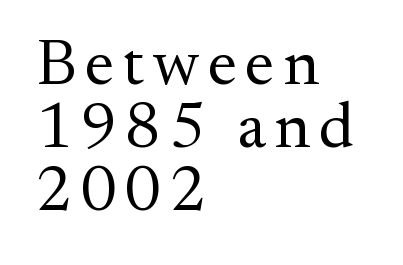
{"serif": "yes", "italic": "no", "bold": "no", "weight": "regular", "width": "normal", "stroke_contrast": "medium", "x_height": "small", "monospaced": "no", "underline": "no", "align": "left", "line_spacing": "tight", "line_spacing_ratio": 0.97, "glyph_px": 65}
